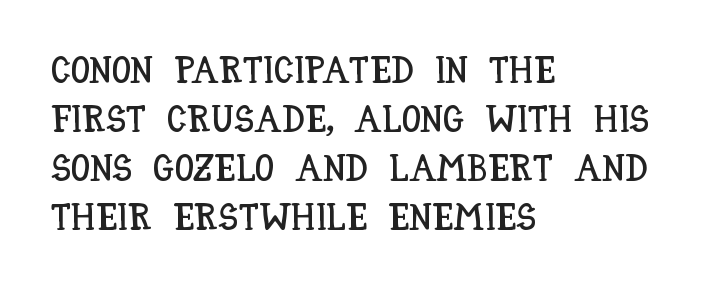
The image shows 38 px condensed type, upright; set left-aligned, normal line spacing (1.29x), normal letter spacing, not underlined; low stroke contrast and a large x-height.
